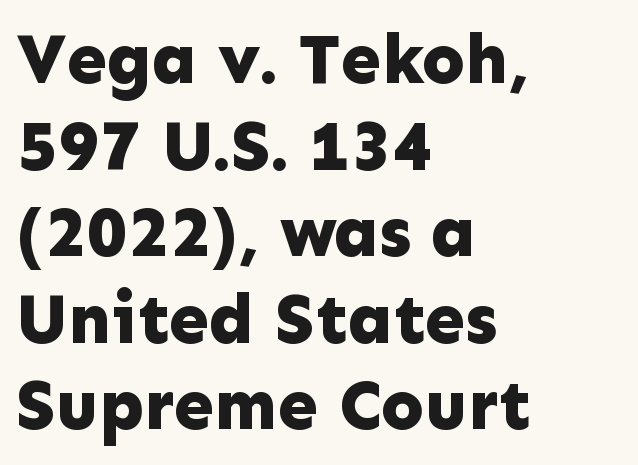
The tracking reads as untouched default to a designer's eye. Summary of weight: heavy, a full bold. Serifs: no, the terminals of the letterforms are clean. No word sits above an underline.
